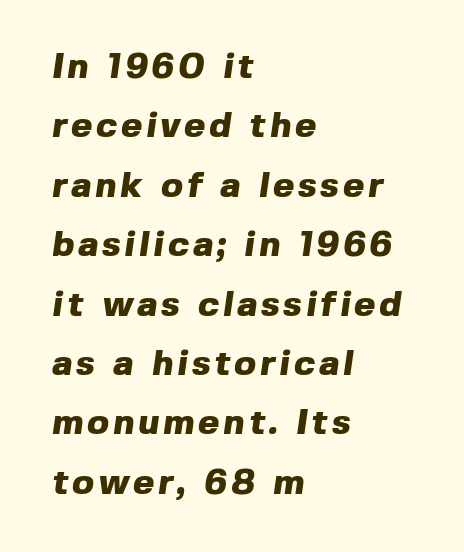
Q: Is the text bold? A: Yes.
Q: Is the typeface a serif or a sans-serif typeface? A: Sans-serif.
Q: Is the text underlined? A: No.
Q: How is the paragraph aligned? A: Left-aligned.
Q: Is the spacing between lines tight, normal or loose? A: Normal.
Q: Width (condensed, normal, or wide)? A: Normal.
Q: x-height? A: Medium.
Q: Monospaced? A: No.
